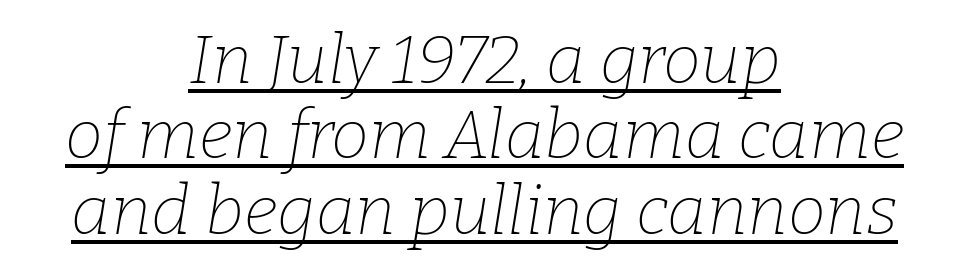
Q: Is the text bold? A: No.
Q: Is the text italic (slanted)? A: Yes, it leans right by about 9 degrees.
Q: Is the typeface a serif or a sans-serif typeface? A: Serif.
Q: Is the text underlined? A: Yes.
Q: How is the paragraph aligned? A: Centered.
Q: Is the spacing between letters normal or unusually wide? A: Normal.
Q: Is the spacing between lines tight, normal or loose? A: Tight.
Q: Width (condensed, normal, or wide)? A: Normal.
Q: Stroke contrast? A: Low.
Q: x-height? A: Medium.
Q: Monospaced? A: No.
